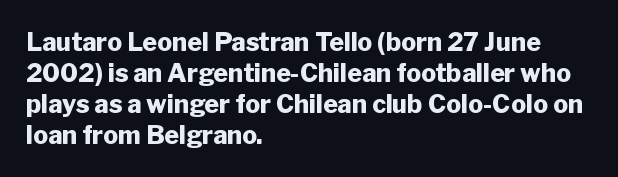
The image shows 25 px bold type, upright; set left-aligned, line spacing 1.24x, normal letter spacing, not underlined.
